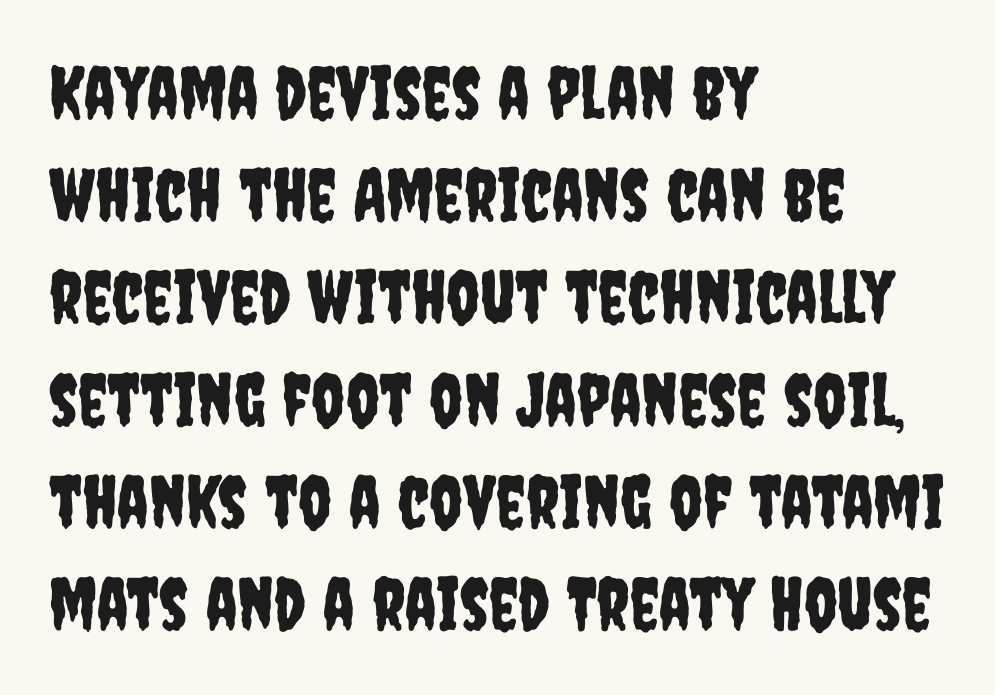
{"serif": "no", "italic": "no", "width": "condensed", "stroke_contrast": "low", "x_height": "large", "monospaced": "no", "underline": "no", "align": "left", "line_spacing": "normal", "line_spacing_ratio": 1.4, "letter_spacing": "normal", "letter_spacing_em": 0.0, "glyph_px": 73}
